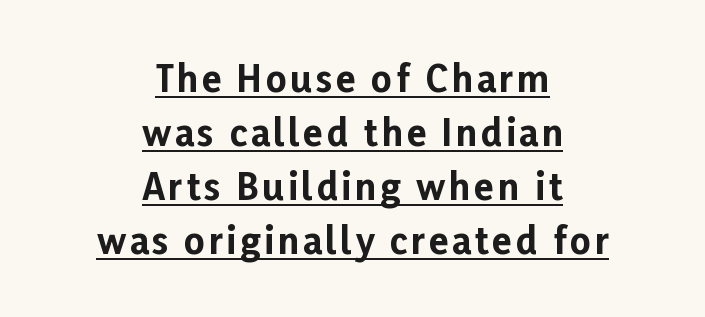
The image shows 36 px bold sans-serif type, upright; set centered, normal line spacing (1.5x), underlined; low stroke contrast and a medium x-height.
